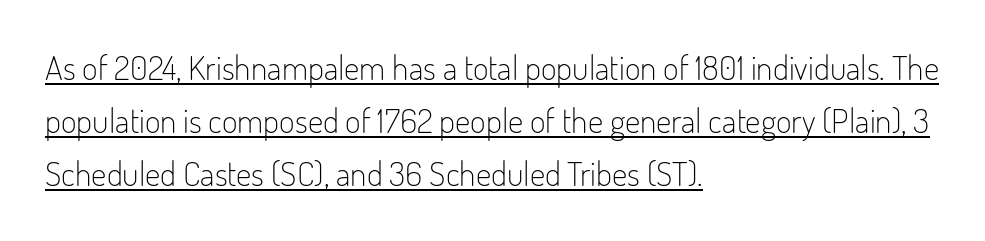
{"serif": "no", "italic": "no", "bold": "no", "weight": "light", "width": "condensed", "stroke_contrast": "low", "x_height": "small", "monospaced": "no", "underline": "yes", "align": "left", "line_spacing": "normal", "line_spacing_ratio": 1.56, "letter_spacing": "normal", "letter_spacing_em": 0.0, "glyph_px": 34}
